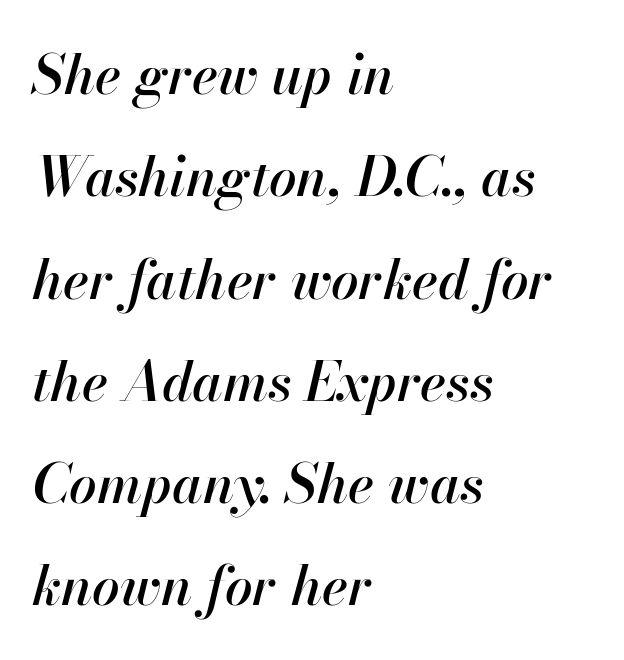
{"italic": "yes", "lean": "right", "slant_degrees": 13, "width": "normal", "stroke_contrast": "high", "x_height": "small", "monospaced": "no", "underline": "no", "align": "left", "line_spacing_ratio": 1.86, "letter_spacing": "normal", "letter_spacing_em": 0.0, "glyph_px": 55}
